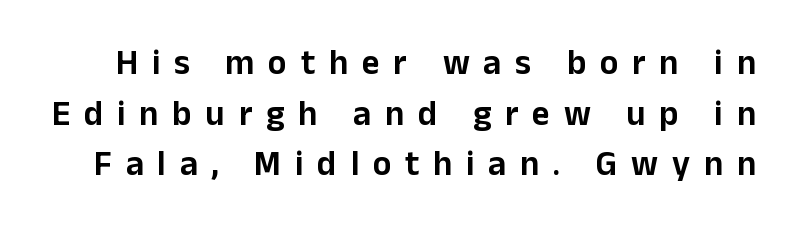
{"serif": "no", "italic": "no", "width": "normal", "stroke_contrast": "low", "x_height": "medium", "monospaced": "no", "underline": "no", "line_spacing": "normal", "line_spacing_ratio": 1.45, "letter_spacing": "wide", "letter_spacing_em": 0.39, "glyph_px": 35}
